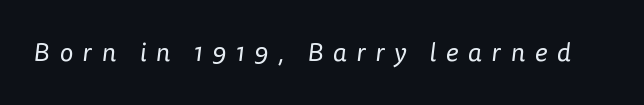
Is the letter spacing exaggerated? Yes — the characters are pushed far apart. Weight class: somewhere from thin through regular. The words here are not underlined.
